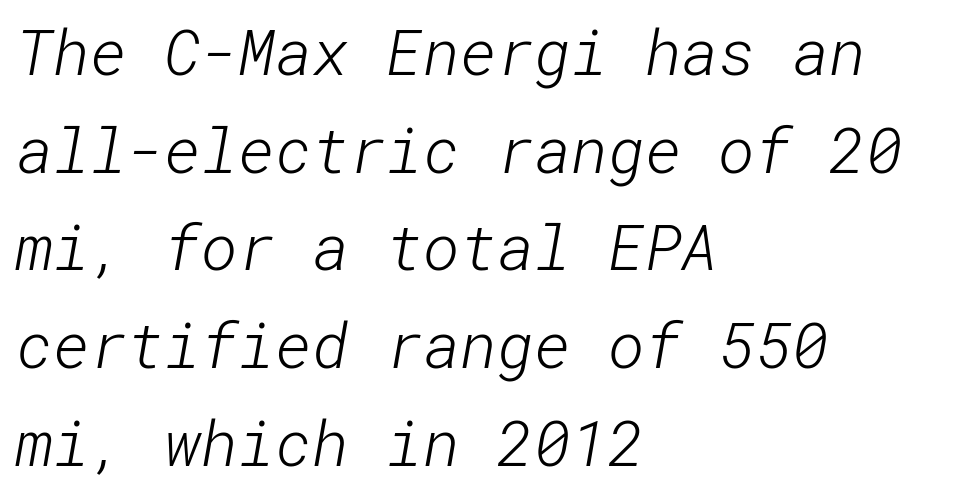
Q: Is the text bold? A: No.
Q: Is the typeface a serif or a sans-serif typeface? A: Sans-serif.
Q: Is the text underlined? A: No.
Q: How is the paragraph aligned? A: Left-aligned.
Q: Is the spacing between letters normal or unusually wide? A: Normal.
Q: Is the spacing between lines tight, normal or loose? A: Normal.
Q: Width (condensed, normal, or wide)? A: Normal.
Q: Stroke contrast? A: Low.
Q: x-height? A: Medium.
